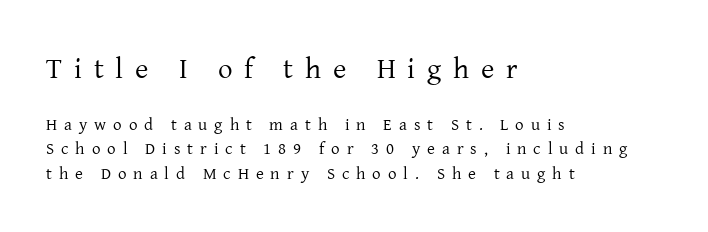
Serif or sans? Serif — the stroke terminals have little feet. You could not count columns in this text — the font is proportionally spaced. Observe the wide spacing: letters keep a clear distance from each other. The string is rendered with underlining switched off. The cut favours lightness, reaching ordinary text weight at its darkest.
